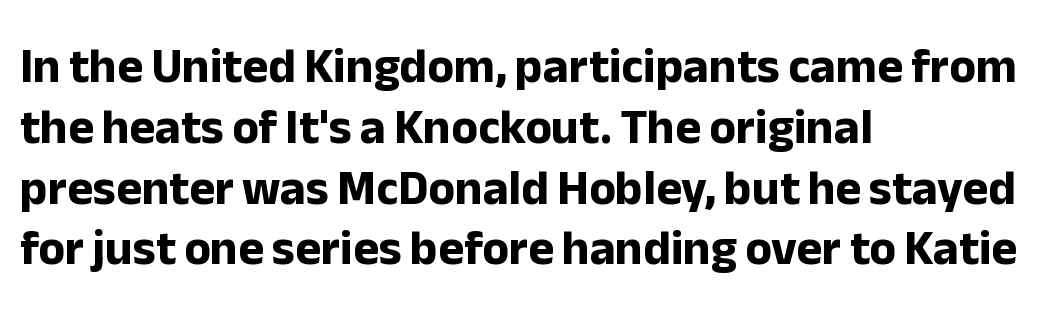
Q: Is the text bold? A: Yes.
Q: Is the text italic (slanted)? A: No, it is upright.
Q: Is the typeface a serif or a sans-serif typeface? A: Sans-serif.
Q: Is the text underlined? A: No.
Q: How is the paragraph aligned? A: Left-aligned.
Q: Is the spacing between letters normal or unusually wide? A: Normal.
Q: Width (condensed, normal, or wide)? A: Normal.
Q: Stroke contrast? A: Low.
Q: x-height? A: Medium.
Q: Monospaced? A: No.
